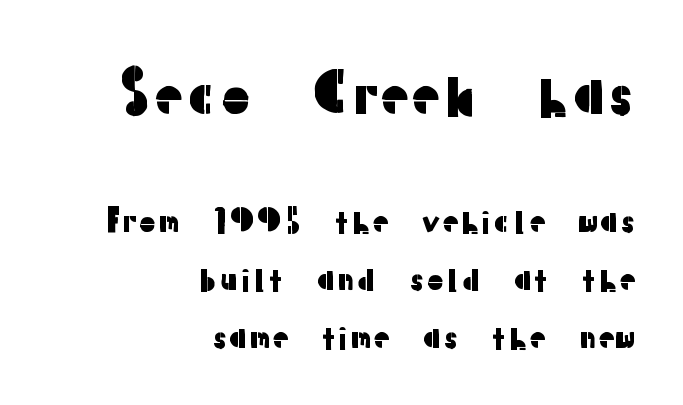
A bare baseline throughout the passage. Look at the bottom of the vertical strokes: they stop flat, with no serifs. Leftover space on each line is placed entirely before the opening word. The composition opens big and finishes small. The letters advance in unequal steps, a hallmark of proportional type.
